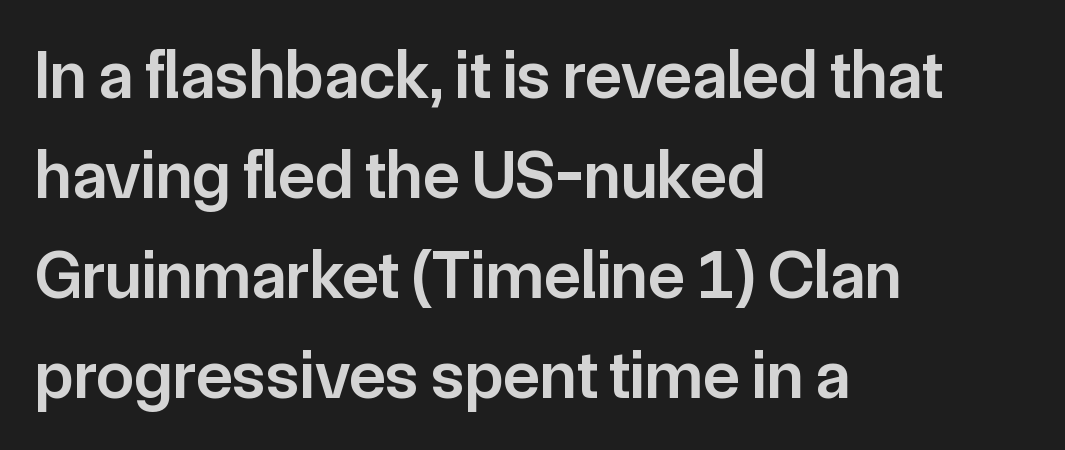
{"serif": "no", "italic": "no", "bold": "semi", "weight": "semibold", "width": "normal", "stroke_contrast": "low", "x_height": "medium", "monospaced": "no", "underline": "no", "align": "left", "line_spacing": "normal", "line_spacing_ratio": 1.47, "letter_spacing": "normal", "letter_spacing_em": 0.0, "glyph_px": 68}
